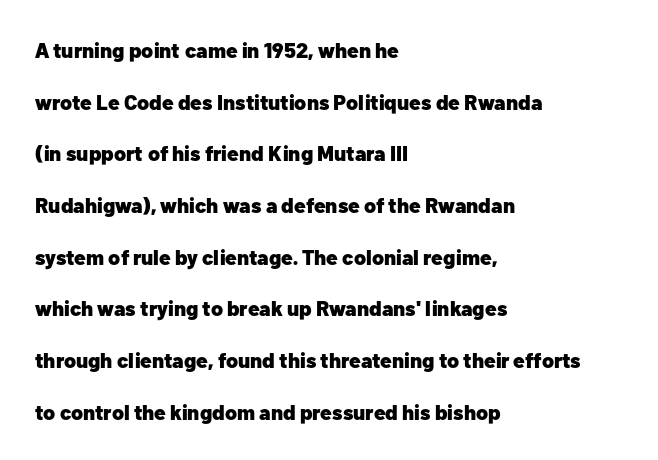
The image shows 21 px bold type, upright; set left-aligned, loose line spacing (2.46x), normal letter spacing, not underlined.
